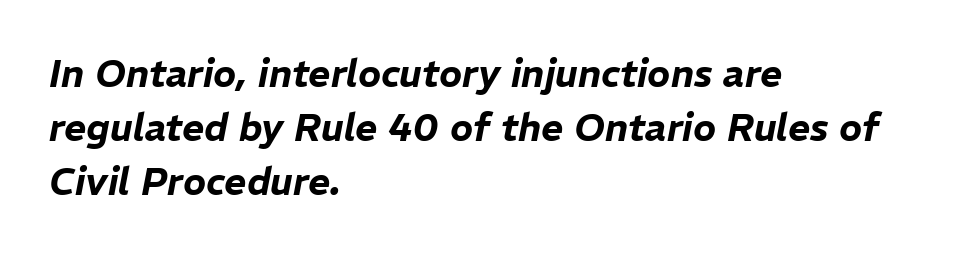
The image shows 38 px text type, italic (leaning right); set left-aligned, normal line spacing (1.42x), normal letter spacing, not underlined; low stroke contrast and a medium x-height.
